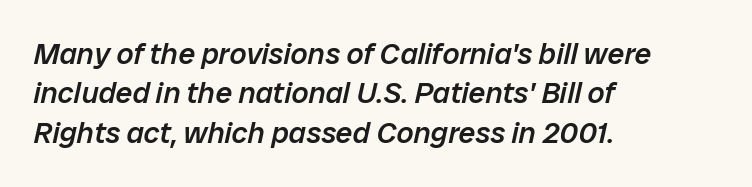
The image shows 30 px semibold type, italic (leaning right); set left-aligned, normal line spacing (1.31x), normal letter spacing, not underlined; low stroke contrast and a medium x-height.
